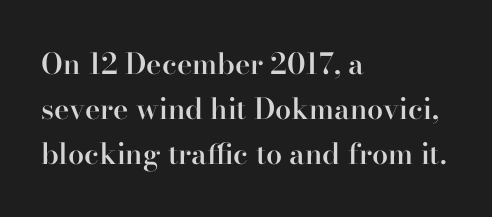
How would I describe the line gaps? Plain and ordinary. The face used here is seriffed, in the tradition of book romans. The rendering uses natural spacing where letterforms have individual widths. The font is running at a semibold setting, under full bold. Between one letter and the next there's only the usual sliver of space. The text block is weighted toward the left margin, trailing off unevenly rightward.
